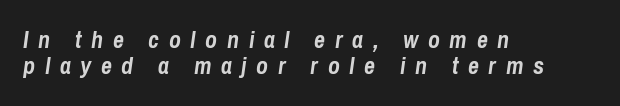
Q: Is the text bold? A: Yes.
Q: Is the text italic (slanted)? A: Yes, it leans right by about 8 degrees.
Q: Is the text underlined? A: No.
Q: How is the paragraph aligned? A: Left-aligned.
Q: Is the spacing between letters normal or unusually wide? A: Unusually wide.
Q: Is the spacing between lines tight, normal or loose? A: Tight.
